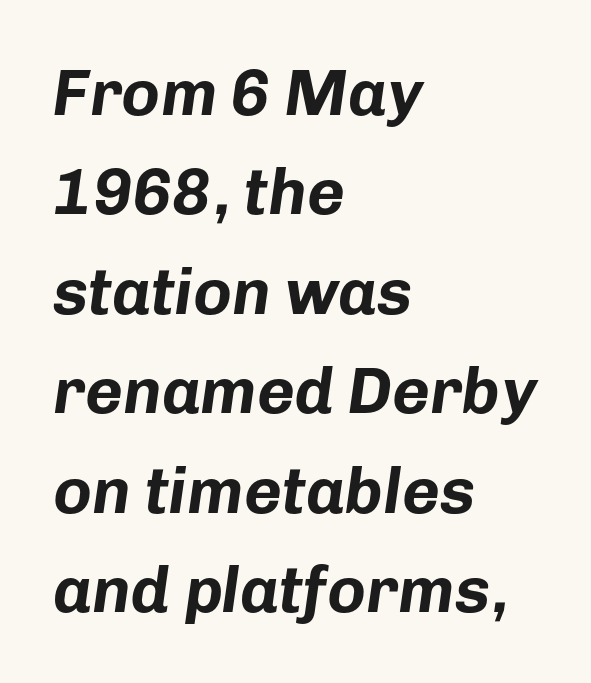
The image shows 65 px bold type, italic (leaning right); set left-aligned, normal line spacing (1.53x), normal letter spacing, not underlined; low stroke contrast and a medium x-height.
